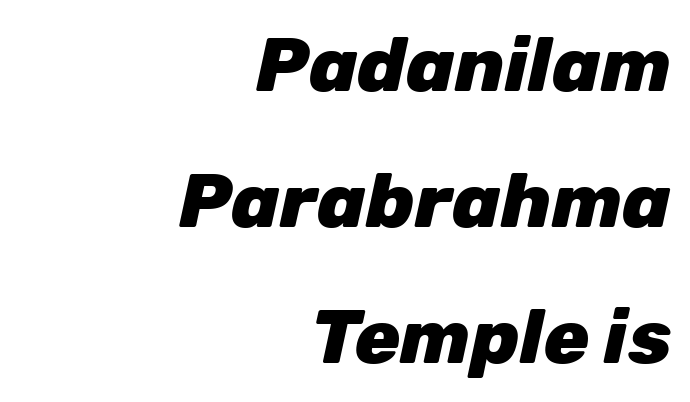
{"italic": "yes", "lean": "right", "slant_degrees": 12, "bold": "yes", "weight": "heavy", "width": "normal", "stroke_contrast": "low", "x_height": "medium", "monospaced": "no", "underline": "no", "align": "right", "line_spacing_ratio": 1.79, "letter_spacing": "normal", "letter_spacing_em": 0.0, "glyph_px": 76}
